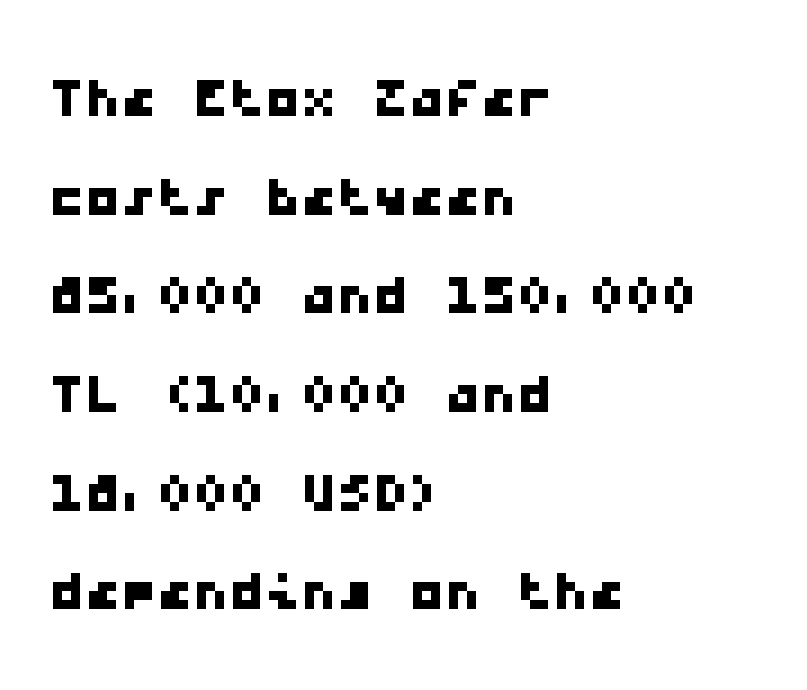
Q: Is the typeface a serif or a sans-serif typeface? A: Sans-serif.
Q: Is the text underlined? A: No.
Q: How is the paragraph aligned? A: Left-aligned.
Q: Is the spacing between letters normal or unusually wide? A: Normal.
Q: Is the spacing between lines tight, normal or loose? A: Normal.
Q: Width (condensed, normal, or wide)? A: Wide.
Q: Stroke contrast? A: Low.
Q: x-height? A: Medium.
Q: Monospaced? A: Yes.
